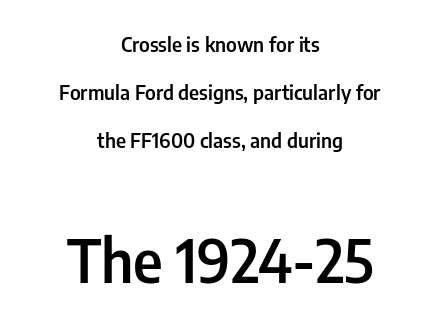
The image shows 59 px semibold, condensed sans-serif type, upright; set centered, loose line spacing (2.4x), normal letter spacing, not underlined; the second (bottom) block is 2.95x larger; low stroke contrast and a medium x-height.
